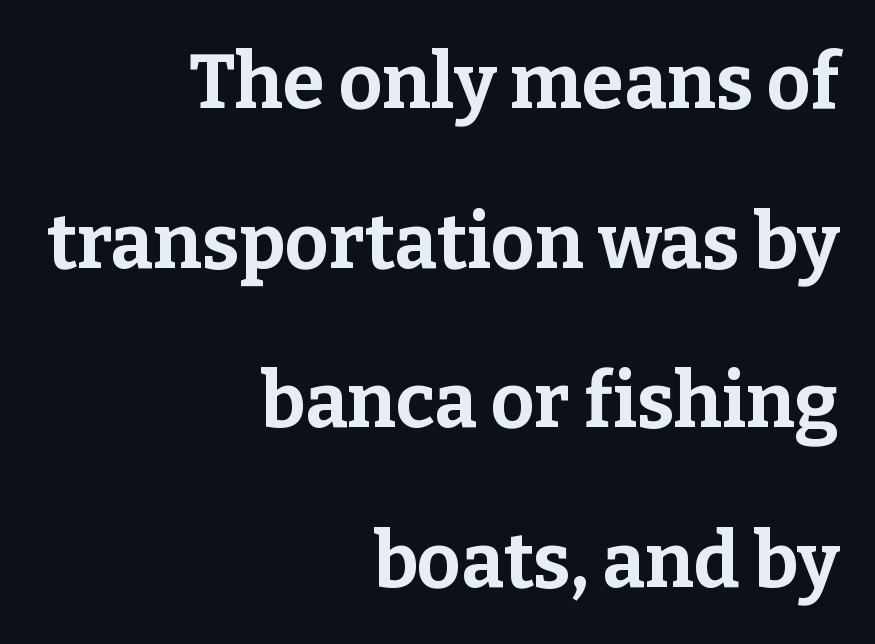
The image shows 76 px bold serif type, upright; set right-aligned, loose line spacing (2.1x), normal letter spacing, not underlined; low stroke contrast and a medium x-height.
